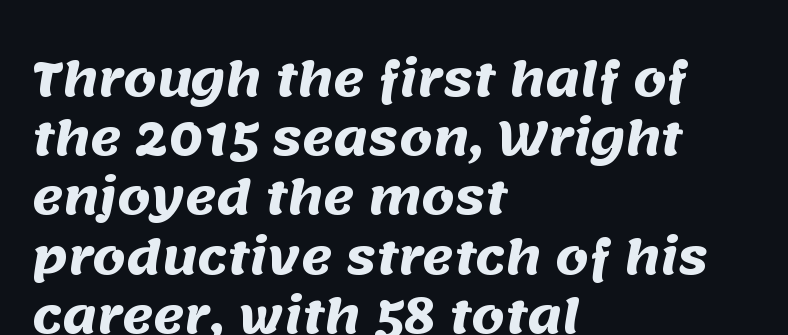
{"serif": "no", "bold": "yes", "weight": "heavy", "width": "normal", "stroke_contrast": "medium", "x_height": "large", "monospaced": "no", "underline": "no", "align": "left", "line_spacing": "normal", "line_spacing_ratio": 1.26, "letter_spacing": "normal", "letter_spacing_em": 0.0, "glyph_px": 47}
